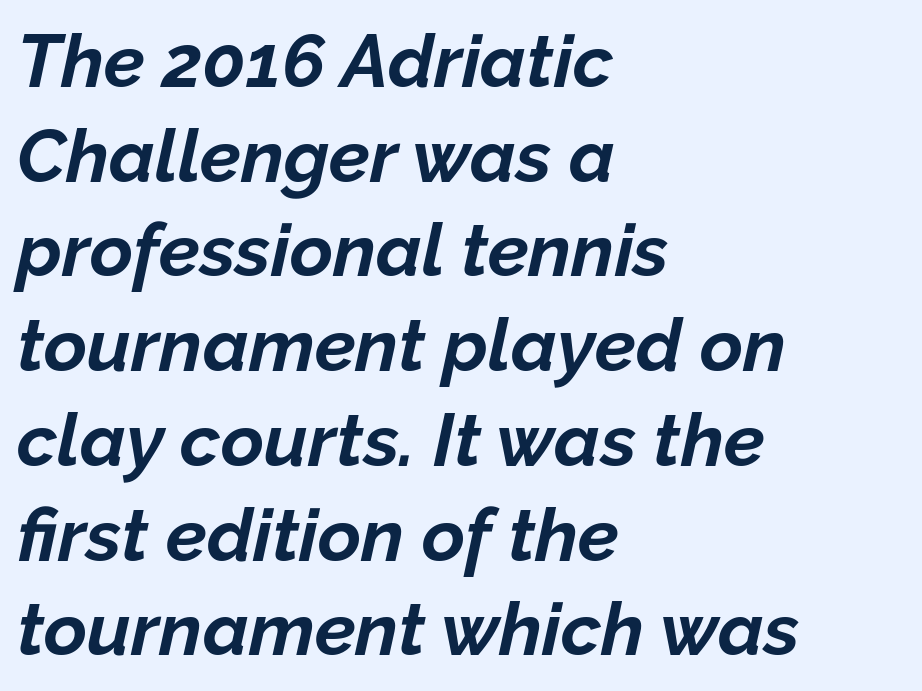
Q: Is the text bold? A: Yes.
Q: Is the text italic (slanted)? A: Yes, it leans right by about 12 degrees.
Q: Is the text underlined? A: No.
Q: How is the paragraph aligned? A: Left-aligned.
Q: Is the spacing between letters normal or unusually wide? A: Normal.
Q: Is the spacing between lines tight, normal or loose? A: Normal.
Q: Width (condensed, normal, or wide)? A: Normal.
Q: Stroke contrast? A: Low.
Q: x-height? A: Medium.
Q: Monospaced? A: No.
